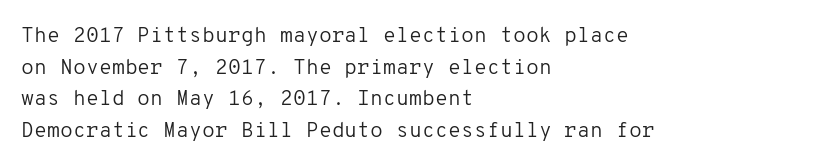
Style check: upright. Leftover space on each line is placed entirely after the last word. The rows are spaced the way most documents space them. The font is comparable to plain body text, perhaps lighter. Honestly, there is no underline to notice here at all. Nobody touched the tracking dial on this one.
